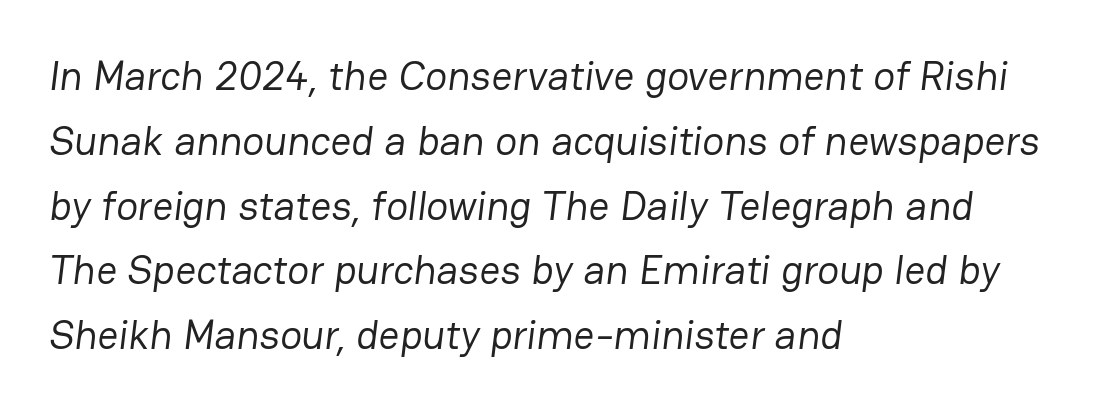
{"serif": "no", "bold": "no", "weight": "regular", "width": "normal", "stroke_contrast": "low", "x_height": "medium", "monospaced": "no", "underline": "no", "align": "left", "line_spacing": "normal", "line_spacing_ratio": 1.58, "letter_spacing": "normal", "letter_spacing_em": 0.0, "glyph_px": 41}
